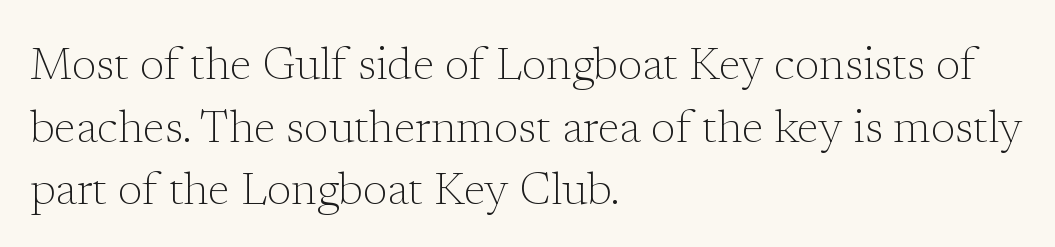
{"serif": "yes", "italic": "no", "bold": "no", "weight": "light", "width": "normal", "stroke_contrast": "low", "x_height": "medium", "monospaced": "no", "underline": "no", "align": "left", "line_spacing": "normal", "line_spacing_ratio": 1.39, "letter_spacing": "normal", "letter_spacing_em": 0.0, "glyph_px": 45}
